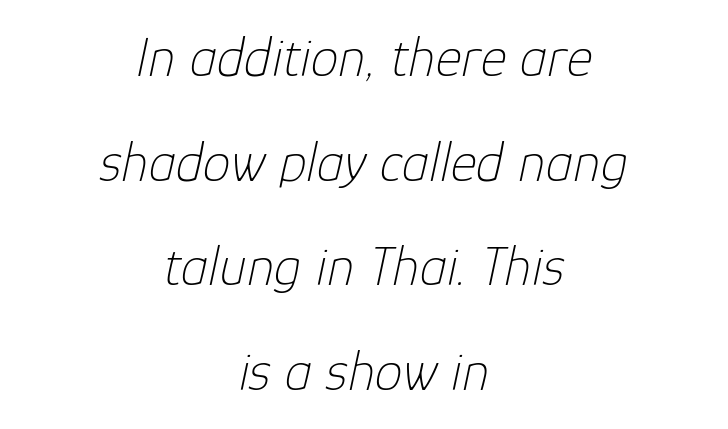
Q: Is the text bold? A: No.
Q: Is the text italic (slanted)? A: Yes, it leans right by about 12 degrees.
Q: Is the text underlined? A: No.
Q: How is the paragraph aligned? A: Centered.
Q: Is the spacing between letters normal or unusually wide? A: Normal.
Q: Width (condensed, normal, or wide)? A: Normal.
Q: Stroke contrast? A: Low.
Q: x-height? A: Medium.
Q: Monospaced? A: No.
